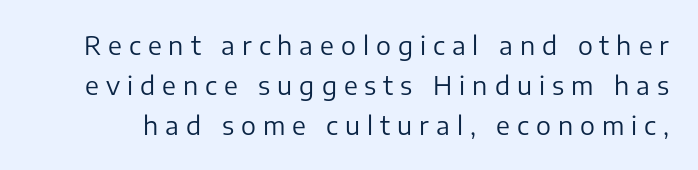
There is plenty of visible air inserted between adjacent glyphs. The leading is moderate, giving the passage an even texture. The passage shown is not underscored anywhere. The specimen reads as upright at a glance.
